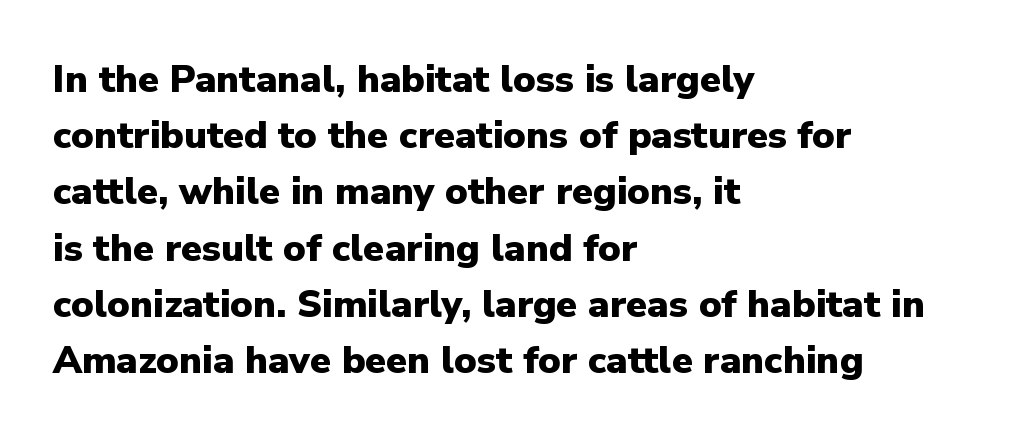
{"serif": "no", "italic": "no", "bold": "yes", "weight": "heavy", "width": "normal", "stroke_contrast": "low", "x_height": "medium", "monospaced": "no", "underline": "no", "align": "left", "line_spacing": "normal", "line_spacing_ratio": 1.48, "letter_spacing": "normal", "letter_spacing_em": 0.0, "glyph_px": 38}
